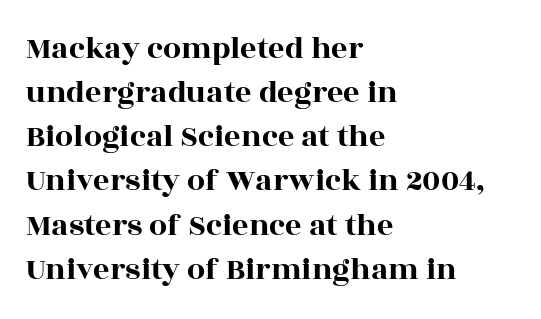
Quick note: not italic, upright. The rendering shows small feet on the letterforms — a serif design. Reading down the column, the eye jumps a familiar distance to each next line. Any mark beneath the type? The region is blank.
